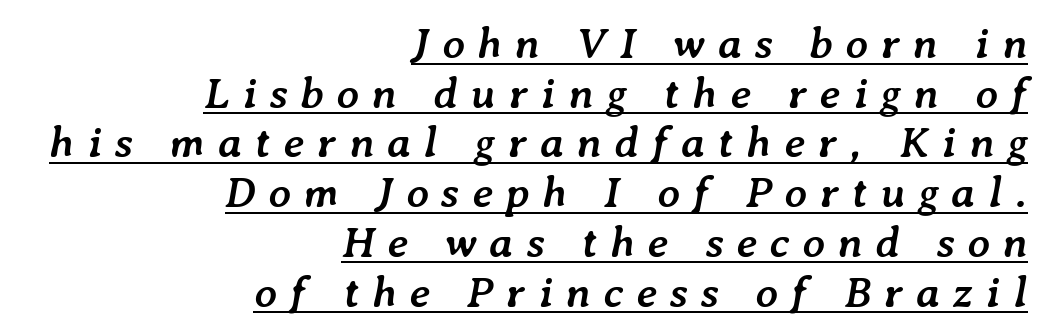
{"italic": "yes", "lean": "right", "slant_degrees": 7, "bold": "yes", "weight": "semibold", "width": "normal", "stroke_contrast": "low", "x_height": "medium", "monospaced": "no", "underline": "yes", "align": "right", "line_spacing": "tight", "line_spacing_ratio": 1.13, "letter_spacing": "wide", "letter_spacing_em": 0.29, "glyph_px": 44}
